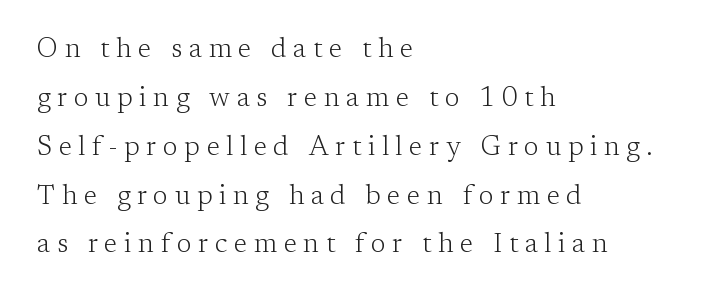
The image shows 27 px text type, upright; set left-aligned, line spacing 1.81x, unusually wide letter spacing (+0.25 em), not underlined.
